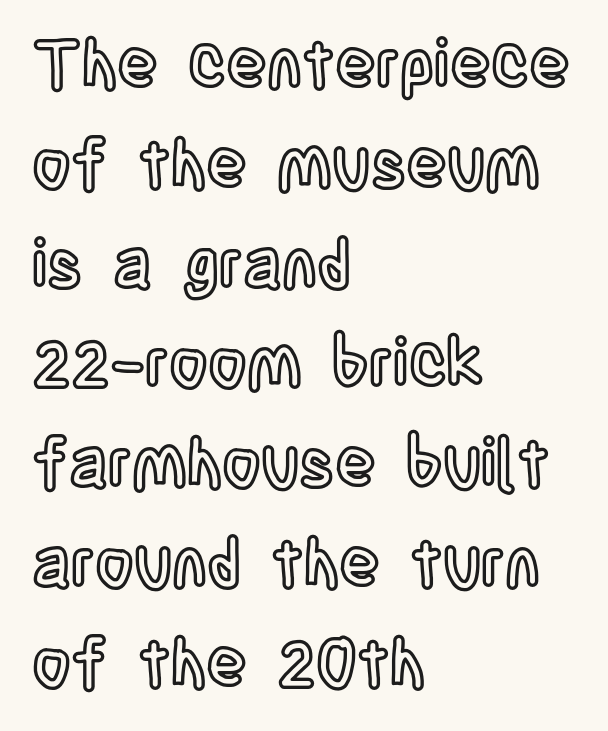
The image shows 67 px condensed type, upright; set left-aligned, normal line spacing (1.49x), normal letter spacing, not underlined; a large x-height.
